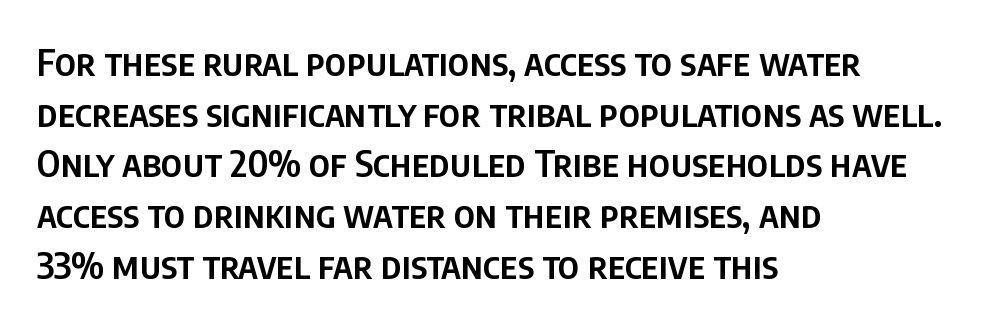
{"serif": "no", "italic": "no", "bold": "semi", "weight": "semibold", "width": "condensed", "stroke_contrast": "low", "x_height": "large", "monospaced": "no", "underline": "no", "align": "left", "line_spacing": "normal", "line_spacing_ratio": 1.37, "letter_spacing": "normal", "letter_spacing_em": 0.0, "glyph_px": 37}
